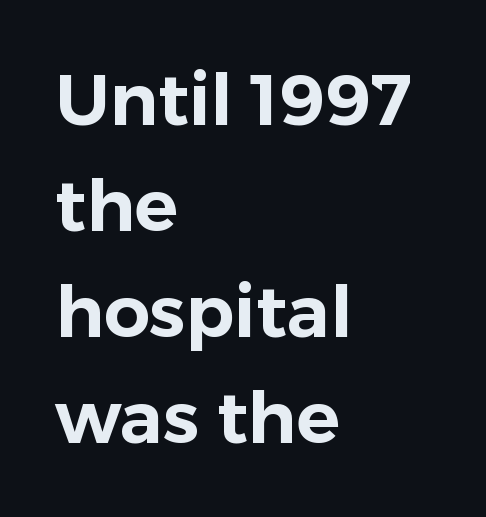
The image shows 72 px sans-serif type, upright; set left-aligned, normal line spacing (1.47x), normal letter spacing, not underlined; low stroke contrast and a medium x-height.
